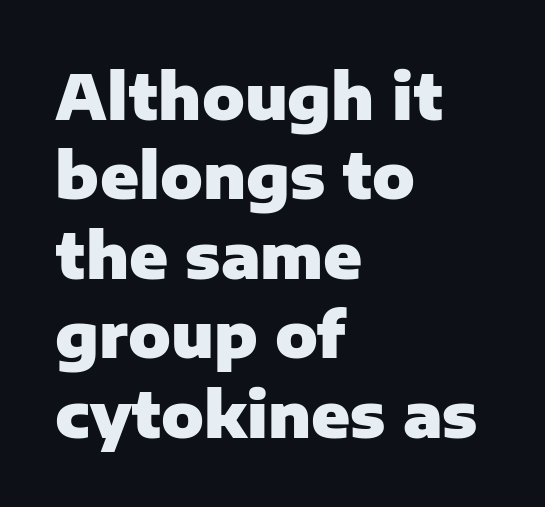
{"serif": "no", "italic": "no", "bold": "yes", "weight": "heavy", "width": "normal", "stroke_contrast": "low", "x_height": "medium", "monospaced": "no", "underline": "no", "align": "left", "line_spacing": "normal", "line_spacing_ratio": 1.26, "letter_spacing": "normal", "letter_spacing_em": 0.0, "glyph_px": 63}
